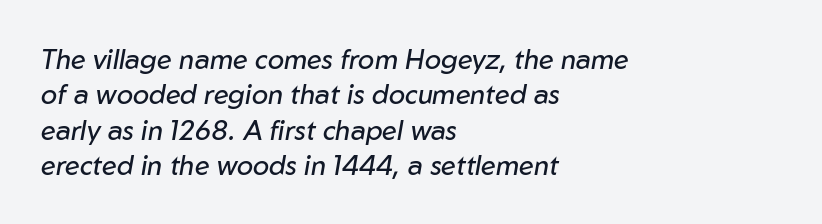
{"italic": "yes", "lean": "right", "slant_degrees": 10, "bold": "no", "underline": "no", "align": "left", "line_spacing": "normal", "line_spacing_ratio": 1.31, "letter_spacing": "normal", "letter_spacing_em": 0.0, "glyph_px": 27}
